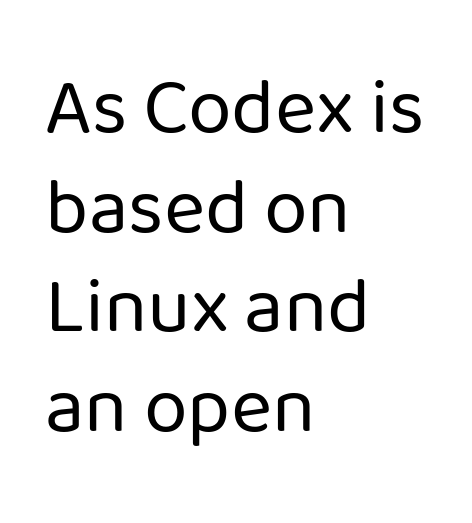
The rendering uses natural spacing where letterforms have individual widths. The text was rendered using a sans face with plain stroke endings. What's the leading like? Ordinary, nothing unusual. No chunkiness to these letters — they're not bold. This sample is left-justified, so line endings fall wherever the words run out. The type is set solid horizontally, with unmodified tracking.
